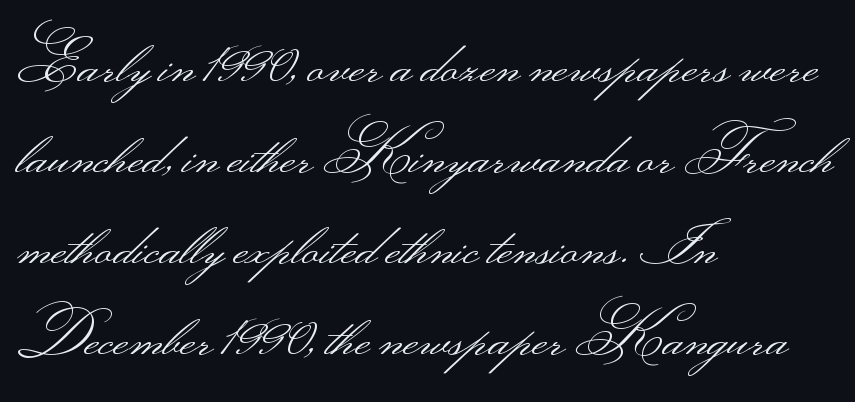
{"serif": "no", "bold": "no", "weight": "light", "width": "wide", "stroke_contrast": "medium", "monospaced": "no", "underline": "no", "align": "left", "line_spacing": "normal", "line_spacing_ratio": 1.54, "letter_spacing": "normal", "letter_spacing_em": 0.0, "glyph_px": 59}
